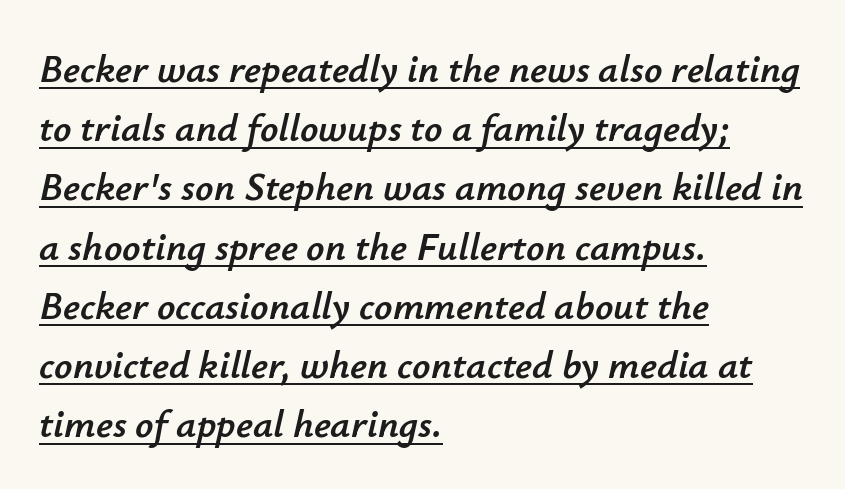
The image shows 40 px text type, italic (leaning right); set left-aligned, normal line spacing (1.48x), normal letter spacing, underlined; low stroke contrast and a small x-height.
